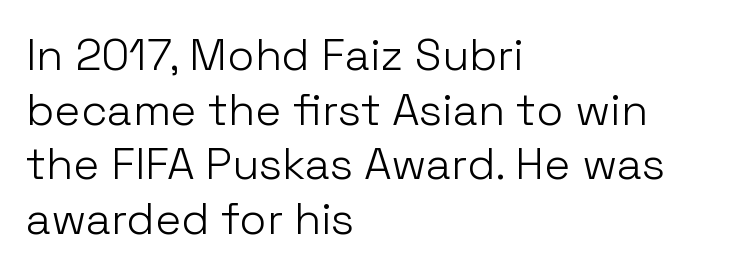
{"serif": "no", "italic": "no", "bold": "no", "weight": "light", "width": "normal", "stroke_contrast": "low", "x_height": "medium", "monospaced": "no", "underline": "no", "align": "left", "line_spacing_ratio": 1.24, "letter_spacing": "normal", "letter_spacing_em": 0.0, "glyph_px": 44}
